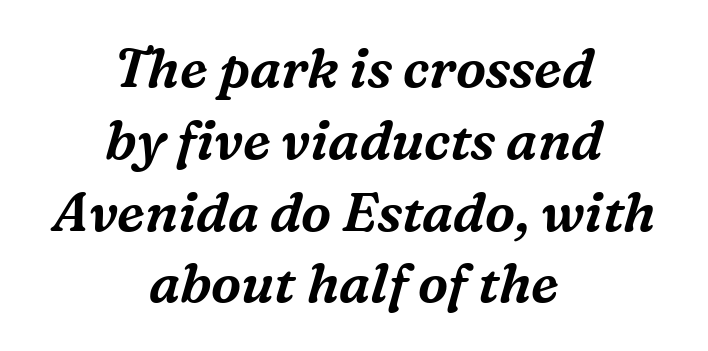
You can tell from the footed stems that serif type was used. Each line is balanced around a shared central axis. Italic: yes, the glyphs are oblique. Words appear dense and cohesive because spacing is normal.
